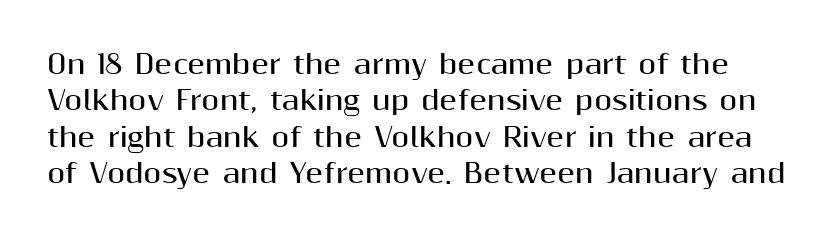
{"italic": "no", "bold": "yes", "underline": "no", "line_spacing": "normal", "line_spacing_ratio": 1.4, "letter_spacing": "normal", "letter_spacing_em": 0.0, "glyph_px": 26}
